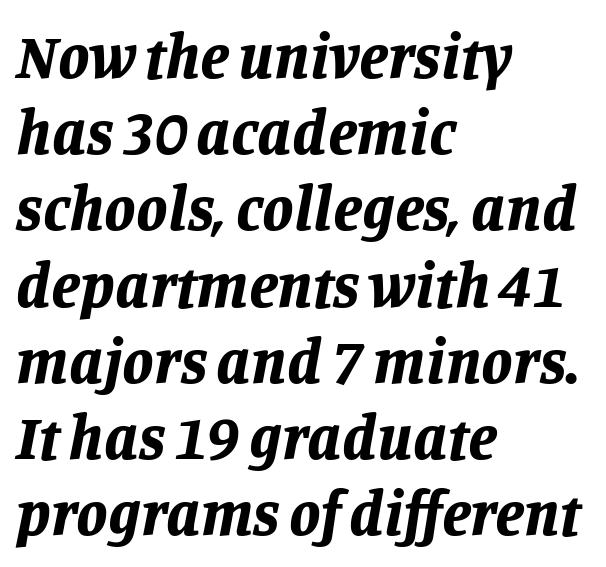
{"italic": "yes", "lean": "right", "slant_degrees": 11, "bold": "yes", "weight": "bold", "width": "normal", "stroke_contrast": "low", "x_height": "large", "monospaced": "no", "underline": "no", "align": "left", "line_spacing_ratio": 1.21, "letter_spacing": "normal", "letter_spacing_em": 0.0, "glyph_px": 63}
